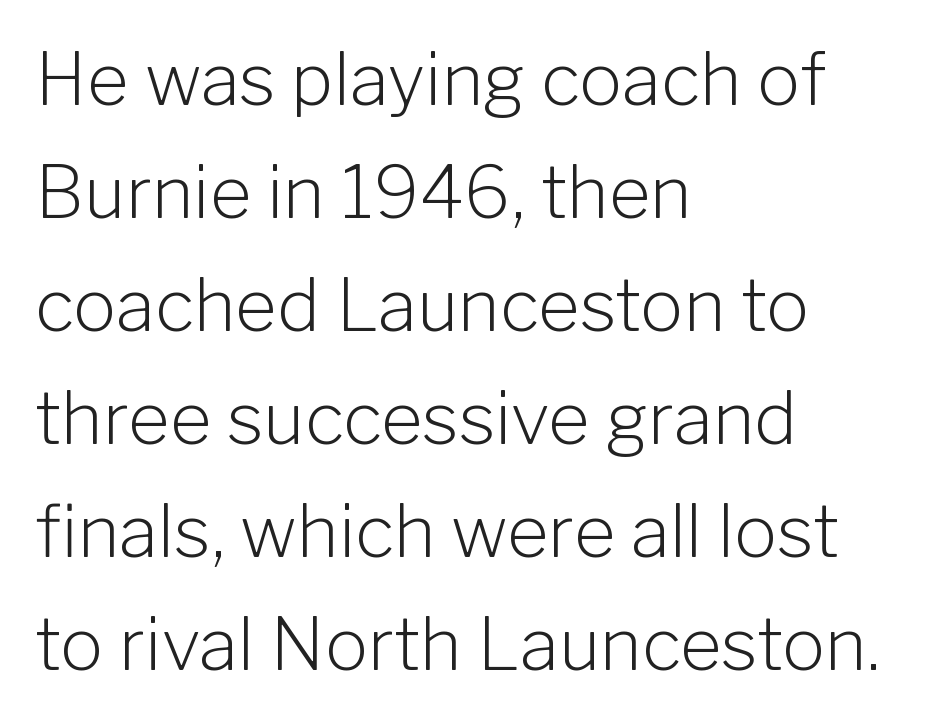
Q: Is the text bold? A: No.
Q: Is the text italic (slanted)? A: No, it is upright.
Q: Is the typeface a serif or a sans-serif typeface? A: Sans-serif.
Q: Is the text underlined? A: No.
Q: How is the paragraph aligned? A: Left-aligned.
Q: Is the spacing between letters normal or unusually wide? A: Normal.
Q: Is the spacing between lines tight, normal or loose? A: Normal.
Q: Width (condensed, normal, or wide)? A: Normal.
Q: Stroke contrast? A: Low.
Q: x-height? A: Medium.
Q: Monospaced? A: No.
